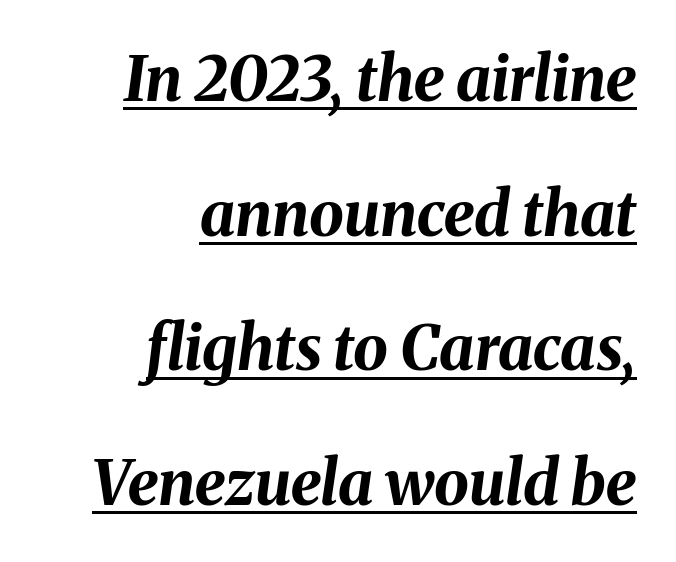
The image shows 62 px bold type, italic (leaning right); set right-aligned, loose line spacing (2.17x), normal letter spacing, underlined; medium stroke contrast and a medium x-height.
